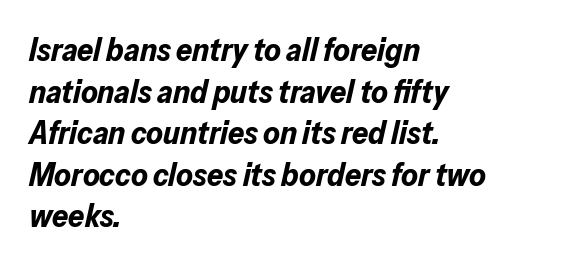
The image shows 32 px bold type, italic (leaning right); set left-aligned, normal line spacing (1.3x), normal letter spacing, not underlined; low stroke contrast and a medium x-height.
